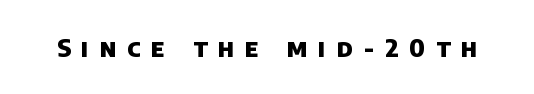
The image shows 25 px bold type; set unusually wide letter spacing (+0.44 em), not underlined.
